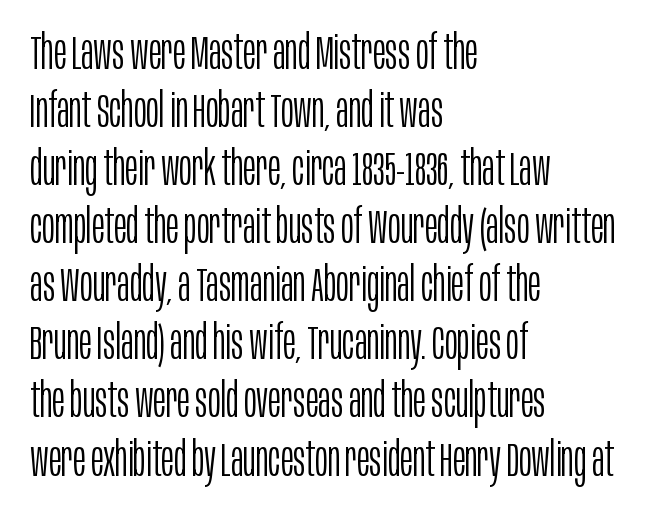
Q: Is the text bold? A: No.
Q: Is the text italic (slanted)? A: No, it is upright.
Q: Is the typeface a serif or a sans-serif typeface? A: Sans-serif.
Q: Is the text underlined? A: No.
Q: How is the paragraph aligned? A: Left-aligned.
Q: Is the spacing between letters normal or unusually wide? A: Normal.
Q: Width (condensed, normal, or wide)? A: Condensed.
Q: Stroke contrast? A: Low.
Q: x-height? A: Large.
Q: Monospaced? A: No.
